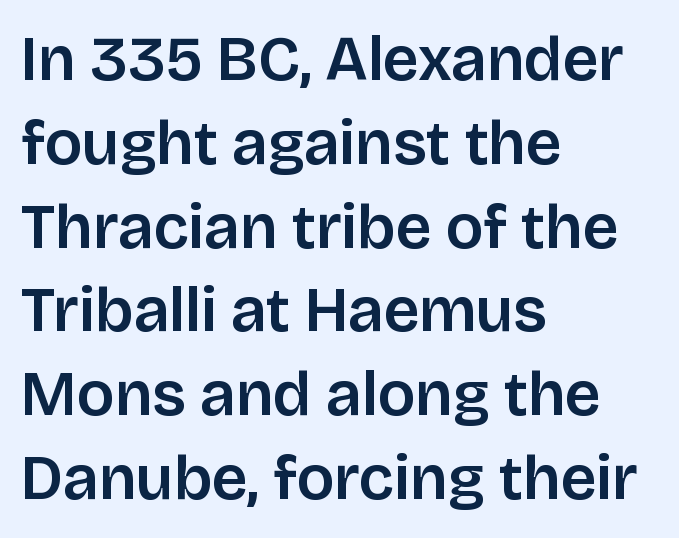
Q: Is the text italic (slanted)? A: No, it is upright.
Q: Is the typeface a serif or a sans-serif typeface? A: Sans-serif.
Q: Is the text underlined? A: No.
Q: How is the paragraph aligned? A: Left-aligned.
Q: Is the spacing between letters normal or unusually wide? A: Normal.
Q: Is the spacing between lines tight, normal or loose? A: Normal.
Q: Width (condensed, normal, or wide)? A: Normal.
Q: Stroke contrast? A: Low.
Q: x-height? A: Large.
Q: Monospaced? A: No.
